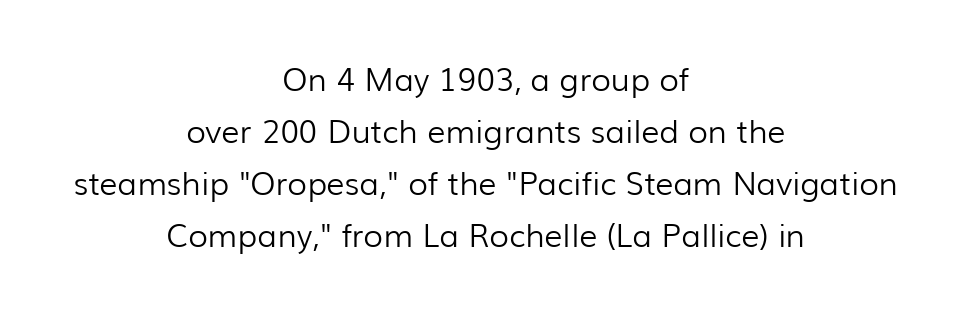
The image shows 32 px light sans-serif type, upright; set centered, normal line spacing (1.62x), normal letter spacing, not underlined; low stroke contrast and a medium x-height.
